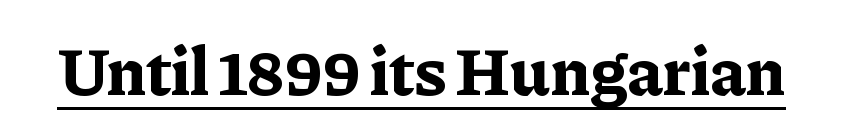
Q: Is the text bold? A: Yes.
Q: Is the text italic (slanted)? A: No, it is upright.
Q: Is the typeface a serif or a sans-serif typeface? A: Serif.
Q: Is the text underlined? A: Yes.
Q: Is the spacing between letters normal or unusually wide? A: Normal.
Q: Width (condensed, normal, or wide)? A: Normal.
Q: Stroke contrast? A: Low.
Q: x-height? A: Medium.
Q: Monospaced? A: No.
